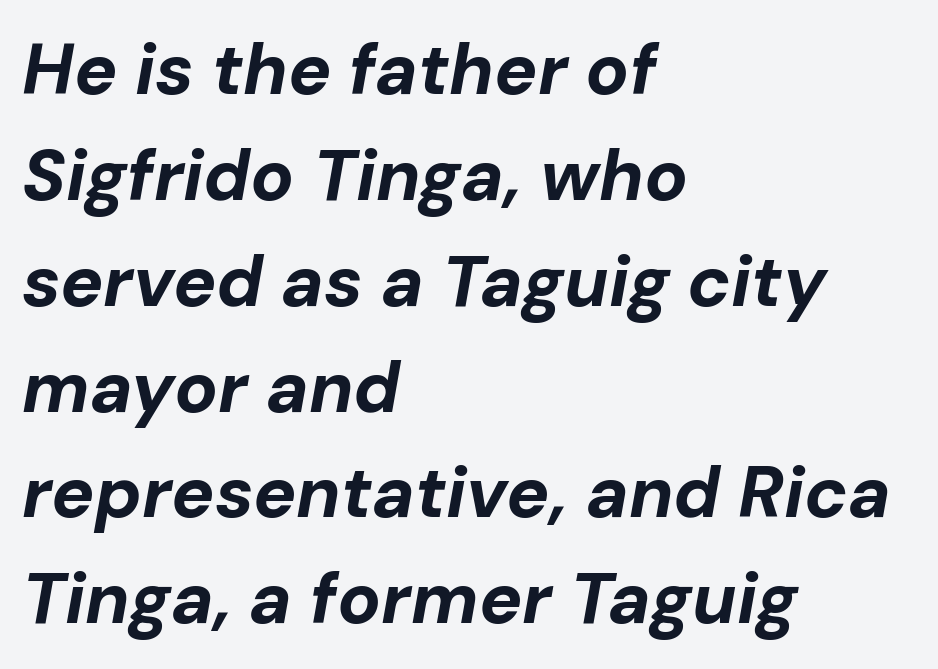
The image shows 72 px bold type, italic (leaning right); set left-aligned, normal line spacing (1.47x), normal letter spacing, not underlined; low stroke contrast and a medium x-height.
